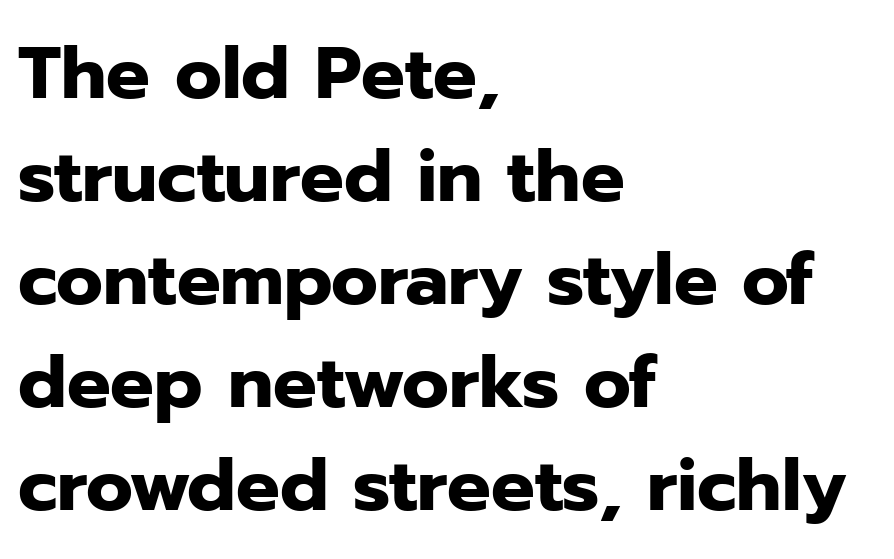
{"serif": "no", "italic": "no", "bold": "yes", "weight": "heavy", "width": "normal", "stroke_contrast": "low", "x_height": "medium", "monospaced": "no", "underline": "no", "align": "left", "line_spacing": "normal", "line_spacing_ratio": 1.41, "letter_spacing": "normal", "letter_spacing_em": 0.0, "glyph_px": 73}
